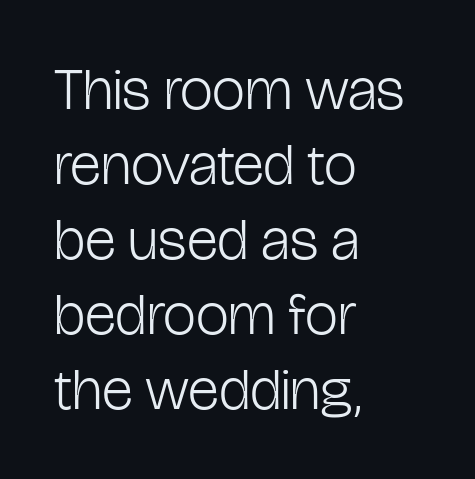
Q: Is the text bold? A: No.
Q: Is the text italic (slanted)? A: No, it is upright.
Q: Is the typeface a serif or a sans-serif typeface? A: Sans-serif.
Q: Is the text underlined? A: No.
Q: How is the paragraph aligned? A: Left-aligned.
Q: Is the spacing between letters normal or unusually wide? A: Normal.
Q: Is the spacing between lines tight, normal or loose? A: Normal.
Q: Width (condensed, normal, or wide)? A: Condensed.
Q: Stroke contrast? A: Low.
Q: x-height? A: Medium.
Q: Monospaced? A: No.
